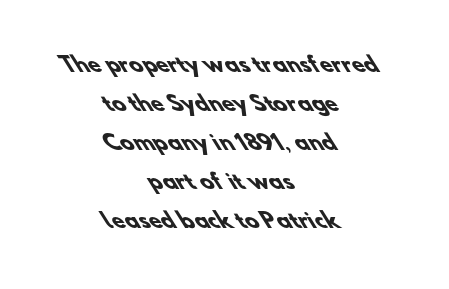
{"bold": "yes", "underline": "no", "align": "center", "line_spacing": "loose", "line_spacing_ratio": 1.95, "letter_spacing": "normal", "letter_spacing_em": 0.0, "glyph_px": 20}
